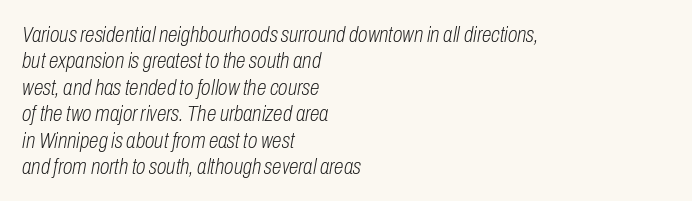
{"italic": "yes", "lean": "right", "slant_degrees": 10, "bold": "no", "underline": "no", "align": "left", "line_spacing_ratio": 1.2, "letter_spacing": "normal", "letter_spacing_em": 0.0, "glyph_px": 22}
